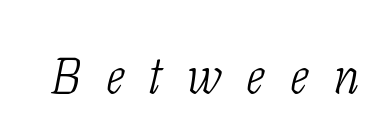
Ink coverage per letter is moderate at most. The space beneath each line is pristine and unruled. Style check: oblique. This sample has the flowing, uneven cadence of proportional lettering.
